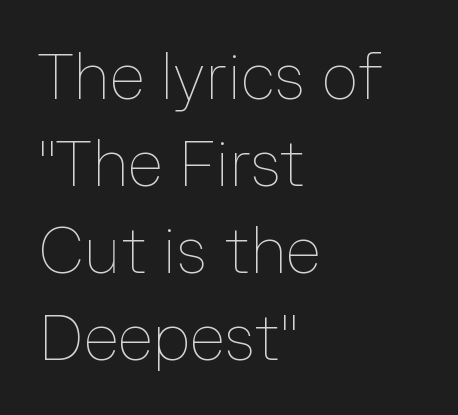
Q: Is the text bold? A: No.
Q: Is the text italic (slanted)? A: No, it is upright.
Q: Is the text underlined? A: No.
Q: How is the paragraph aligned? A: Left-aligned.
Q: Is the spacing between letters normal or unusually wide? A: Normal.
Q: Is the spacing between lines tight, normal or loose? A: Normal.
Q: Width (condensed, normal, or wide)? A: Normal.
Q: Stroke contrast? A: Low.
Q: x-height? A: Medium.
Q: Monospaced? A: No.
